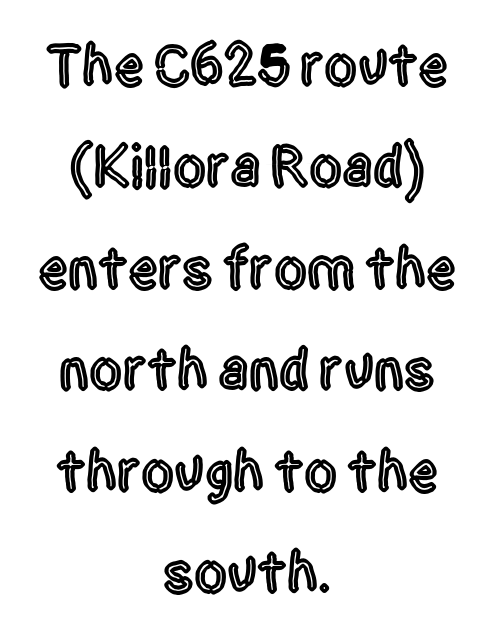
Between one letter and the next there's only the usual sliver of space. Rule under the text: the space is simply empty. Style check: upright. No feet cap the strokes, marking this as sans-serif type. Is the block centered? Yes — each line is placed symmetrically about the middle. Proportional: the letters do not fall into vertical columns.
